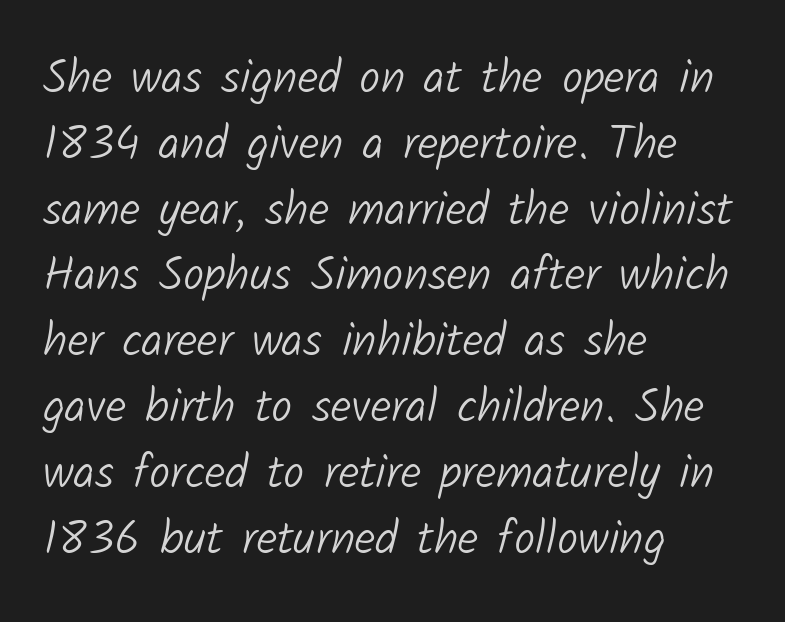
Classification — sans serif. Is this a fixed-width face? No — the glyphs have proportional, varying widths. The type is set solid horizontally, with unmodified tracking. Underline: absent. Stems here are at most as thick as an everyday book face. Teacher's note: observe the even left margin — that is flush-left alignment.
